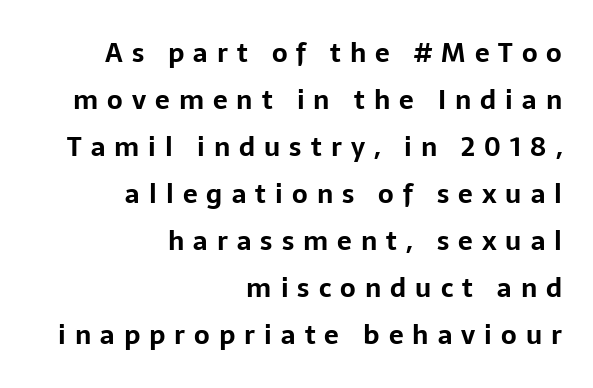
{"italic": "no", "bold": "yes", "underline": "no", "align": "right", "line_spacing_ratio": 1.81, "letter_spacing": "wide", "letter_spacing_em": 0.35, "glyph_px": 26}
